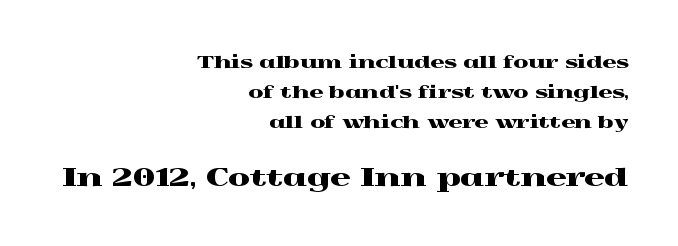
The composition opens small and finishes big. The glyphs are unaccompanied by any horizontal stroke below them. The lettering holds an erect, upright posture throughout. The lines are quadded right. No extra tracking has been applied to these lines.
